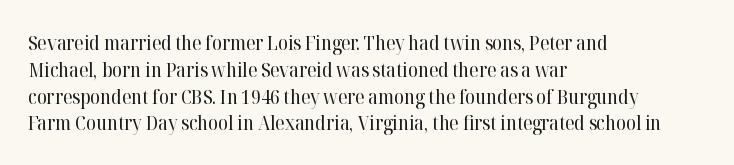
Unlike italic type, these characters show no tilt at all. Honestly, there is no underline to notice here at all. The ragged edge is on the right, which tells us the setting is flush left. Tracking here is standard; glyphs follow each other at the usual distance.
